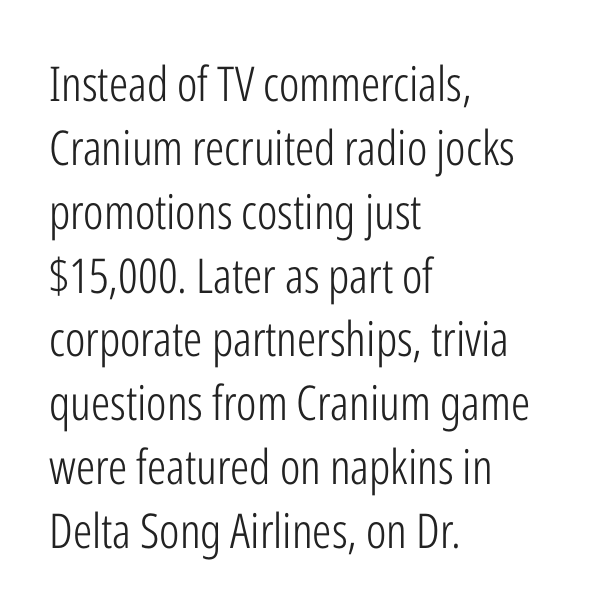
The image shows 48 px light, condensed sans-serif type, upright; set left-aligned, normal line spacing (1.33x), normal letter spacing, not underlined; low stroke contrast and a medium x-height.
